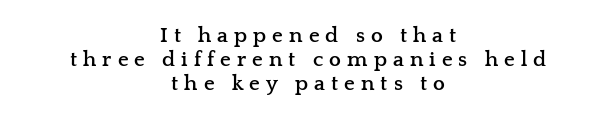
Leading: reduced. Display-style spreading of the glyphs; the letterfit is very open. Bold? Absolutely — the strokes are thick and heavy. The glyphs are unaccompanied by any horizontal stroke below them.
